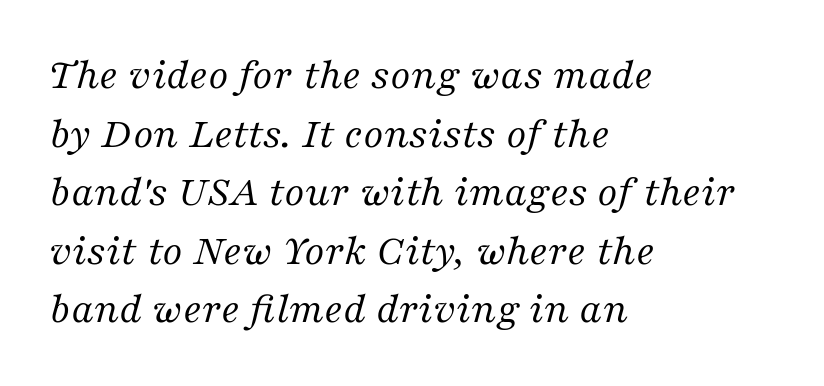
The image shows 44 px regular-weight serif type, italic (leaning right); set left-aligned, normal line spacing (1.33x), normal letter spacing, not underlined; medium stroke contrast and a medium x-height.
